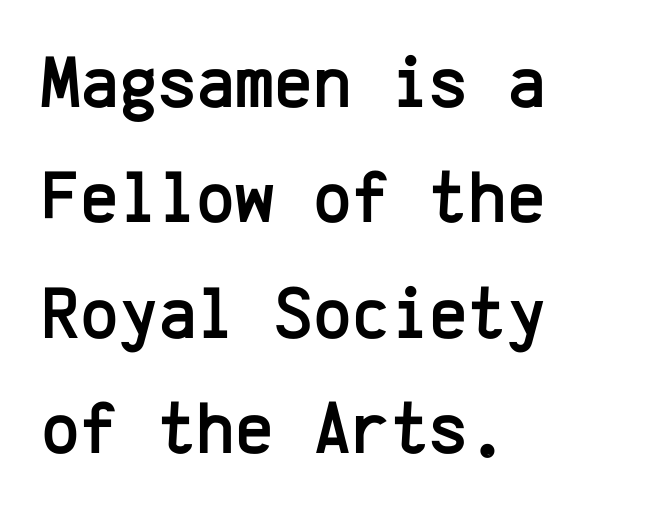
{"serif": "no", "italic": "no", "width": "normal", "stroke_contrast": "low", "x_height": "medium", "monospaced": "yes", "underline": "no", "align": "left", "line_spacing": "normal", "line_spacing_ratio": 1.56, "letter_spacing": "normal", "letter_spacing_em": 0.0, "glyph_px": 74}
